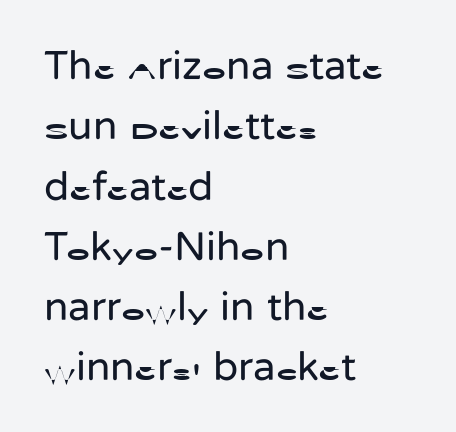
The image shows 41 px regular-weight sans-serif type, upright; set left-aligned, normal line spacing (1.47x), normal letter spacing, not underlined; low stroke contrast and a medium x-height.
